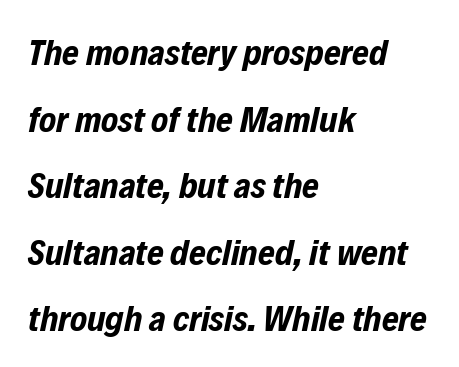
Q: Is the text bold? A: Yes.
Q: Is the text italic (slanted)? A: Yes, it leans right by about 12 degrees.
Q: Is the text underlined? A: No.
Q: How is the paragraph aligned? A: Left-aligned.
Q: Is the spacing between letters normal or unusually wide? A: Normal.
Q: Width (condensed, normal, or wide)? A: Condensed.
Q: Stroke contrast? A: Low.
Q: x-height? A: Medium.
Q: Monospaced? A: No.
